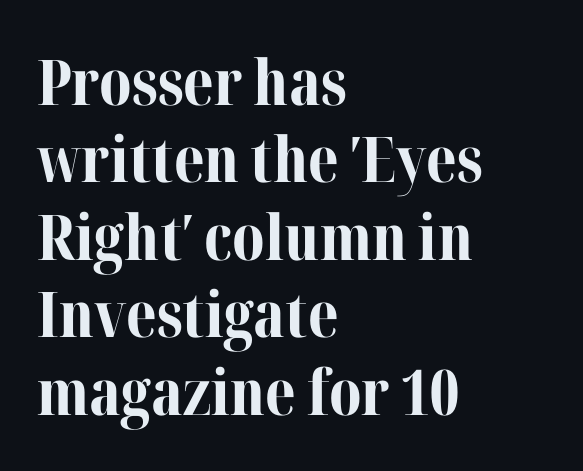
Q: Is the text bold? A: Yes.
Q: Is the text italic (slanted)? A: No, it is upright.
Q: Is the typeface a serif or a sans-serif typeface? A: Serif.
Q: Is the text underlined? A: No.
Q: How is the paragraph aligned? A: Left-aligned.
Q: Is the spacing between letters normal or unusually wide? A: Normal.
Q: Width (condensed, normal, or wide)? A: Normal.
Q: Stroke contrast? A: Medium.
Q: x-height? A: Medium.
Q: Monospaced? A: No.
